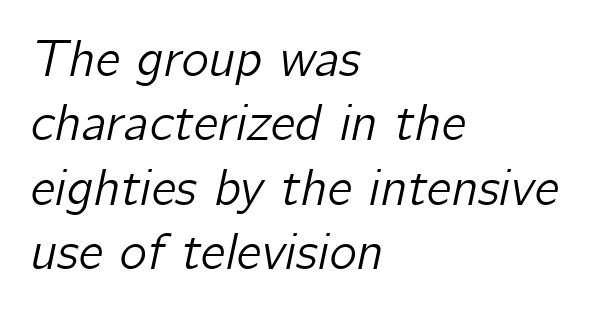
The image shows 52 px text type, italic (leaning right); set left-aligned, line spacing 1.24x, normal letter spacing, not underlined; low stroke contrast and a medium x-height.
